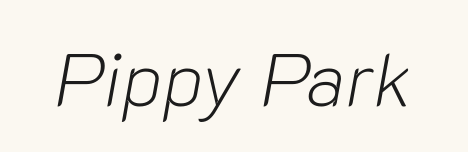
The gaps between neighbouring characters are ordinary and unremarkable. The passage shown leans; its letterforms are oblique. The strip under each line holds only bare page. Stem width sits at or under what a default text font uses. Is this a fixed-width face? No — the glyphs have proportional, varying widths.
